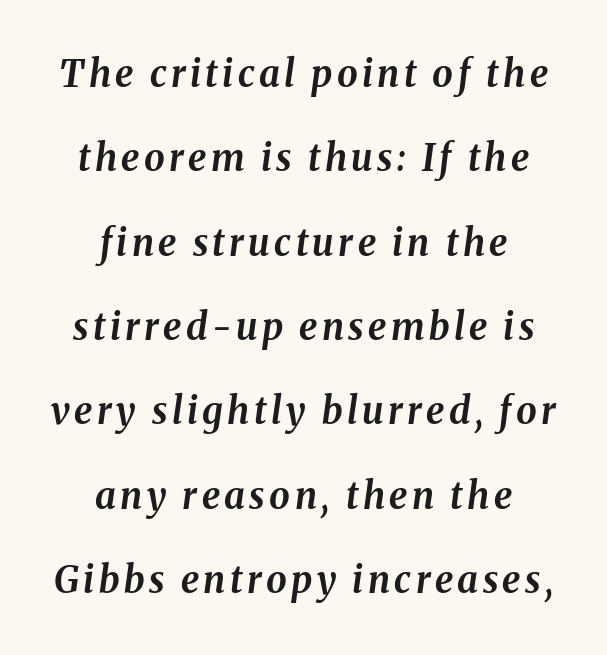
The rendering positions every line midway between the sides. Is this a fixed-width face? No — the glyphs have proportional, varying widths. Does the leading feel generous? Absolutely, it's lavish. Slanted lettering throughout. In terms of weight, the rendering is a true, heavy bold.
